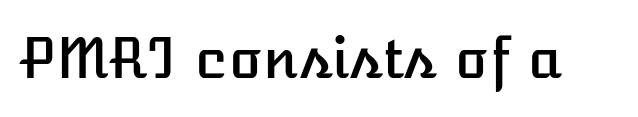
Q: Is the text italic (slanted)? A: No, it is upright.
Q: Is the text underlined? A: No.
Q: Is the spacing between letters normal or unusually wide? A: Normal.
Q: Width (condensed, normal, or wide)? A: Normal.
Q: Stroke contrast? A: Low.
Q: x-height? A: Medium.
Q: Monospaced? A: No.
